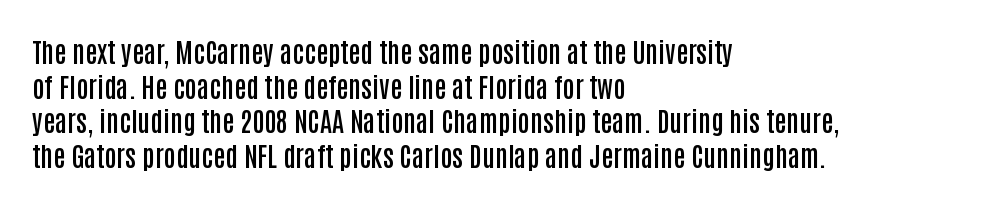
The image shows 27 px text type, upright; set left-aligned, normal line spacing (1.28x), normal letter spacing, not underlined.
